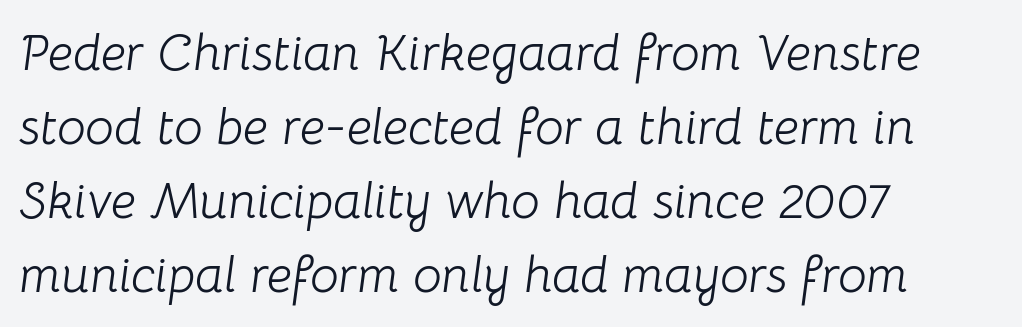
Q: Is the text bold? A: No.
Q: Is the text italic (slanted)? A: Yes, it leans right by about 8 degrees.
Q: Is the text underlined? A: No.
Q: How is the paragraph aligned? A: Left-aligned.
Q: Is the spacing between letters normal or unusually wide? A: Normal.
Q: Is the spacing between lines tight, normal or loose? A: Normal.
Q: Width (condensed, normal, or wide)? A: Normal.
Q: Stroke contrast? A: Low.
Q: x-height? A: Medium.
Q: Monospaced? A: No.
